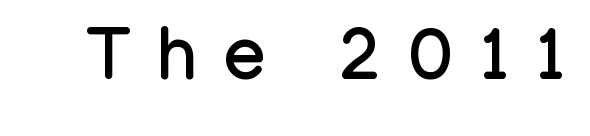
The area under the type is left untouched. Characters remain perfectly vertical along every line. The line texture is sparse and dotted thanks to wide tracking. You can tell from the bare stems that sans-serif type was used. This sample has the flowing, uneven cadence of proportional lettering.
